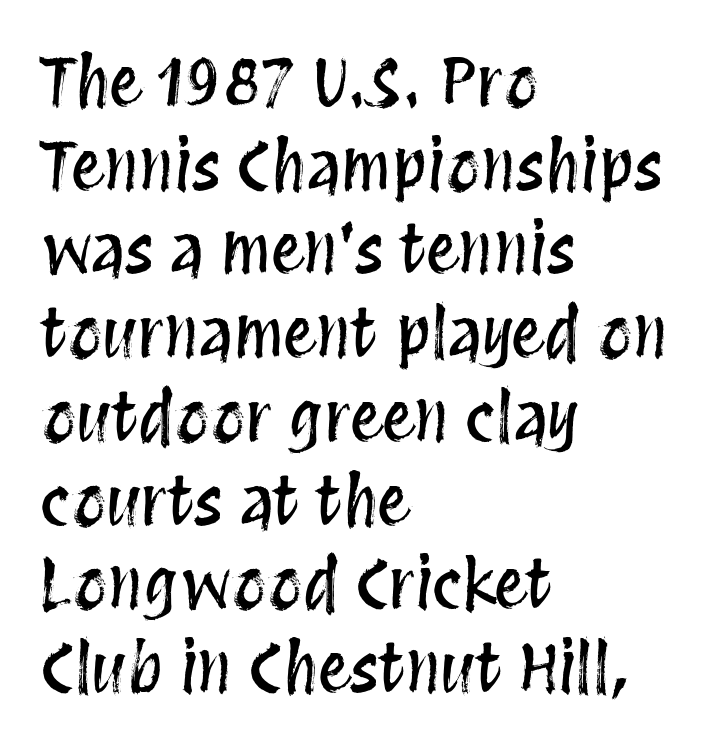
The image shows 67 px condensed type, upright; set left-aligned, normal line spacing (1.25x), normal letter spacing, not underlined; medium stroke contrast and a large x-height.
